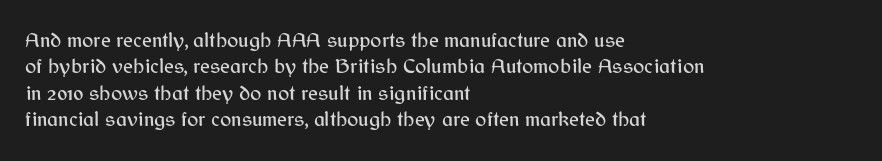
The image shows 21 px text type, upright; set left-aligned, normal line spacing (1.26x), normal letter spacing, not underlined.
